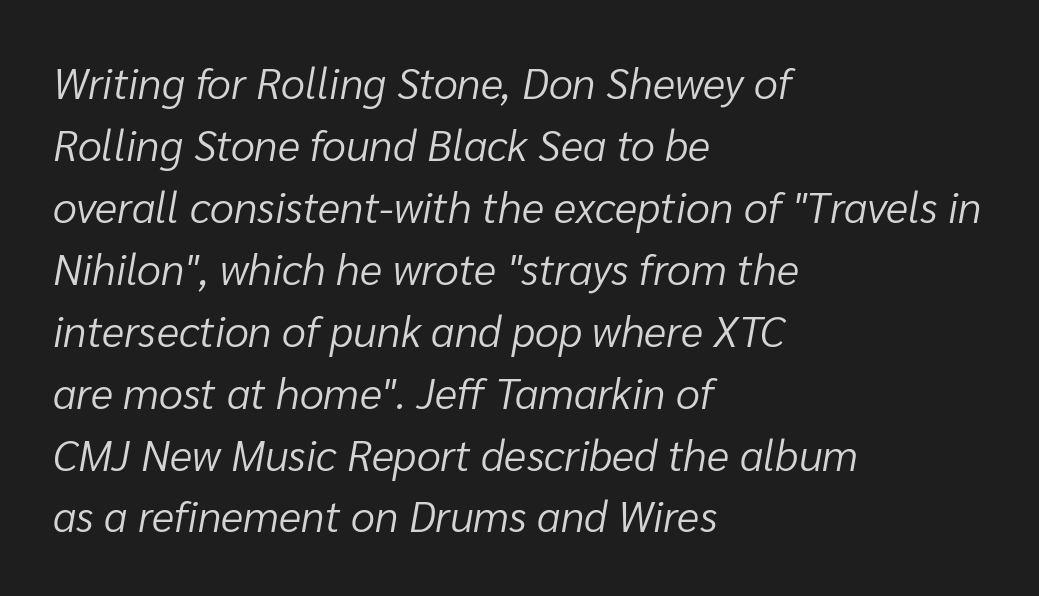
{"italic": "yes", "lean": "right", "slant_degrees": 10, "bold": "no", "weight": "light", "width": "normal", "stroke_contrast": "low", "x_height": "medium", "monospaced": "no", "underline": "no", "align": "left", "line_spacing": "normal", "line_spacing_ratio": 1.44, "letter_spacing": "normal", "letter_spacing_em": 0.0, "glyph_px": 43}
